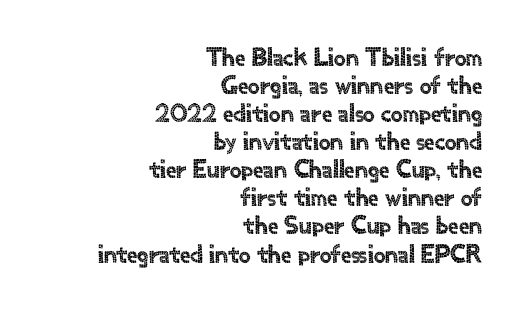
Q: Is the text italic (slanted)? A: No, it is upright.
Q: Is the text underlined? A: No.
Q: How is the paragraph aligned? A: Right-aligned.
Q: Is the spacing between letters normal or unusually wide? A: Normal.
Q: Is the spacing between lines tight, normal or loose? A: Tight.
